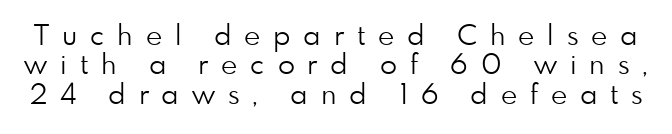
You can tell it's not italic because the verticals are truly vertical. A sans-serif font was chosen for this passage. Here the designer chose a conventional face with non-uniform glyph widths. If you measured baseline to baseline, you'd find a short distance.
